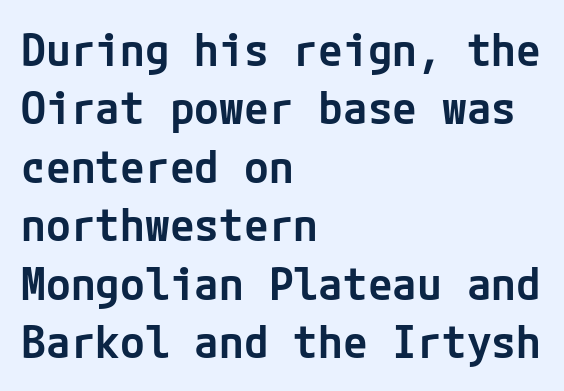
The image shows 45 px semibold sans-serif type, upright; set left-aligned, normal line spacing (1.3x), normal letter spacing, not underlined; low stroke contrast and a medium x-height.
